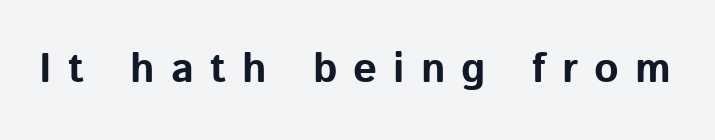
Is this a fixed-width face? No — the glyphs have proportional, varying widths. Designer's note — italics off, roman on. The gap between lines stays unmarked. Nope, no serifs anywhere on these letters. The type is letterspaced generously, with wide tracking.
